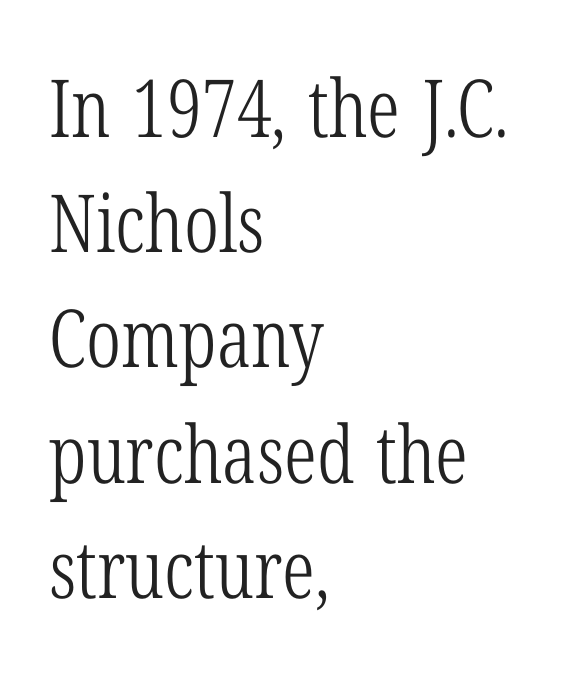
The image shows 80 px light, condensed serif type, upright; set left-aligned, normal line spacing (1.44x), normal letter spacing, not underlined; low stroke contrast and a medium x-height.
